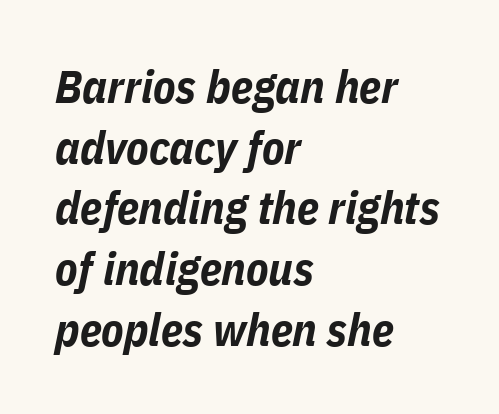
The image shows 46 px bold, condensed type, italic (leaning right); set left-aligned, normal line spacing (1.32x), normal letter spacing, not underlined; low stroke contrast and a medium x-height.
